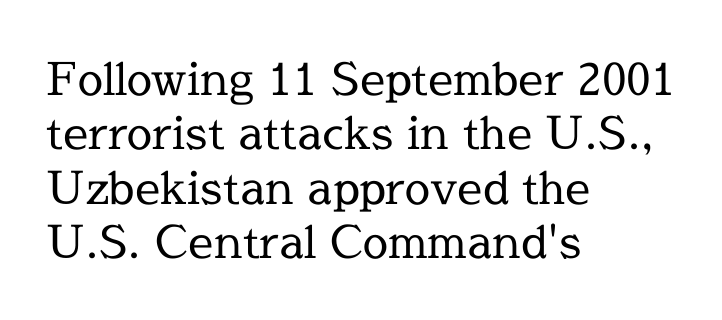
The image shows 45 px regular-weight serif type, upright; set left-aligned, line spacing 1.21x, normal letter spacing, not underlined; a medium x-height.
